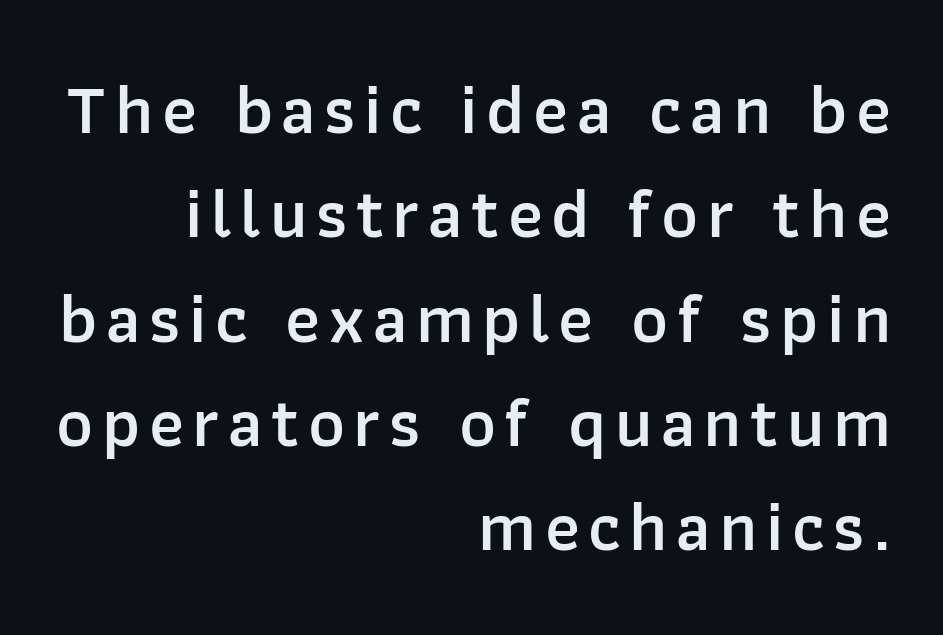
{"serif": "no", "italic": "no", "bold": "semi", "weight": "semibold", "width": "normal", "stroke_contrast": "low", "x_height": "medium", "monospaced": "no", "underline": "no", "align": "right", "line_spacing": "normal", "line_spacing_ratio": 1.49, "glyph_px": 70}
